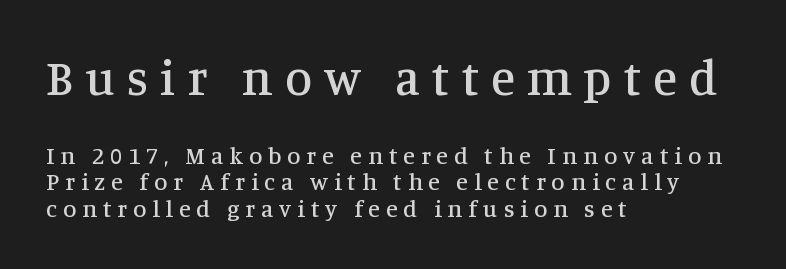
{"serif": "yes", "italic": "no", "width": "normal", "stroke_contrast": "medium", "x_height": "large", "monospaced": "no", "underline": "no", "align": "left", "line_spacing": "tight", "line_spacing_ratio": 1.11, "letter_spacing": "wide", "letter_spacing_em": 0.25, "larger_block": "first", "size_ratio": 2.04, "glyph_px": 49}
